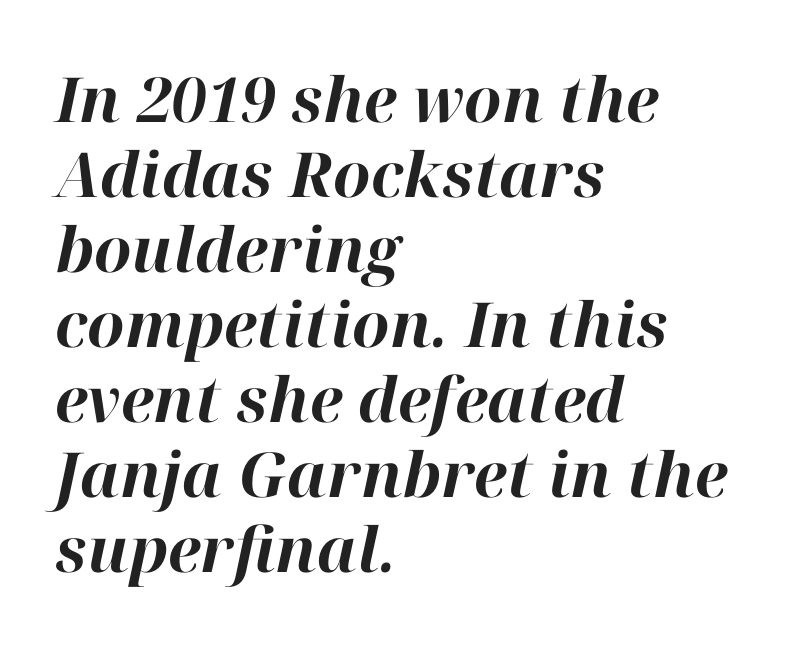
{"italic": "yes", "lean": "right", "slant_degrees": 12, "bold": "yes", "weight": "bold", "width": "normal", "stroke_contrast": "high", "x_height": "medium", "monospaced": "no", "underline": "no", "align": "left", "line_spacing_ratio": 1.21, "letter_spacing": "normal", "letter_spacing_em": 0.0, "glyph_px": 62}
